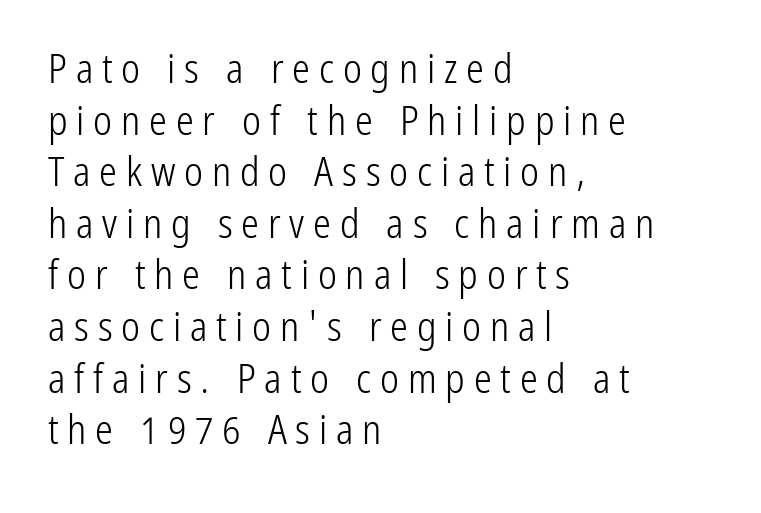
{"serif": "no", "italic": "no", "bold": "no", "weight": "light", "width": "condensed", "stroke_contrast": "low", "x_height": "medium", "monospaced": "no", "underline": "no", "align": "left", "line_spacing": "normal", "line_spacing_ratio": 1.29, "letter_spacing": "wide", "letter_spacing_em": 0.22, "glyph_px": 40}
